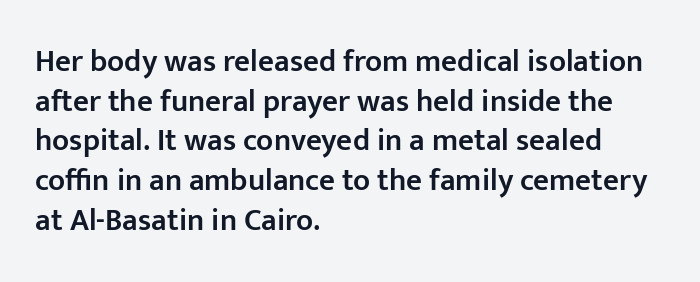
{"serif": "no", "italic": "no", "bold": "semi", "weight": "semibold", "width": "normal", "stroke_contrast": "low", "x_height": "medium", "monospaced": "no", "underline": "no", "align": "left", "line_spacing": "normal", "line_spacing_ratio": 1.28, "letter_spacing": "normal", "letter_spacing_em": 0.0, "glyph_px": 31}
